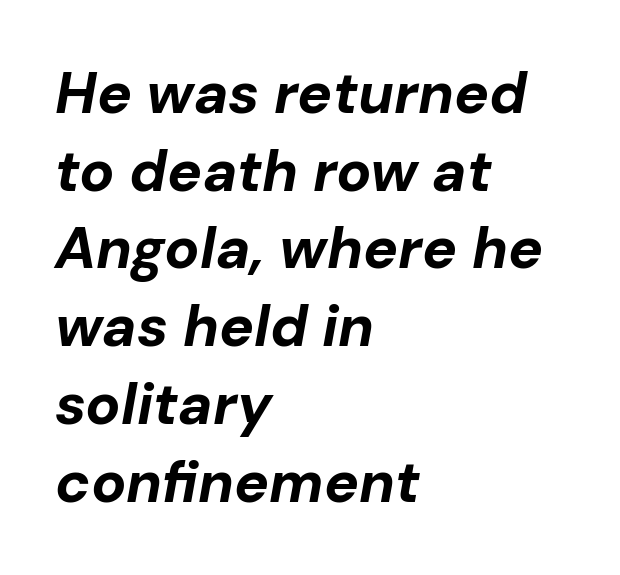
Q: Is the text bold? A: Yes.
Q: Is the text italic (slanted)? A: Yes, it leans right by about 10 degrees.
Q: Is the text underlined? A: No.
Q: How is the paragraph aligned? A: Left-aligned.
Q: Is the spacing between letters normal or unusually wide? A: Normal.
Q: Is the spacing between lines tight, normal or loose? A: Normal.
Q: Width (condensed, normal, or wide)? A: Normal.
Q: Stroke contrast? A: Low.
Q: x-height? A: Medium.
Q: Monospaced? A: No.
